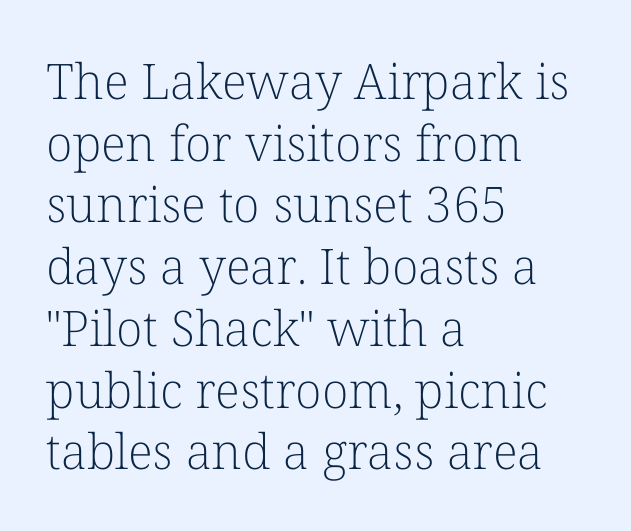
Q: Is the text bold? A: No.
Q: Is the text italic (slanted)? A: No, it is upright.
Q: Is the typeface a serif or a sans-serif typeface? A: Serif.
Q: Is the text underlined? A: No.
Q: How is the paragraph aligned? A: Left-aligned.
Q: Is the spacing between letters normal or unusually wide? A: Normal.
Q: Is the spacing between lines tight, normal or loose? A: Normal.
Q: Width (condensed, normal, or wide)? A: Normal.
Q: Stroke contrast? A: Low.
Q: x-height? A: Medium.
Q: Monospaced? A: No.
